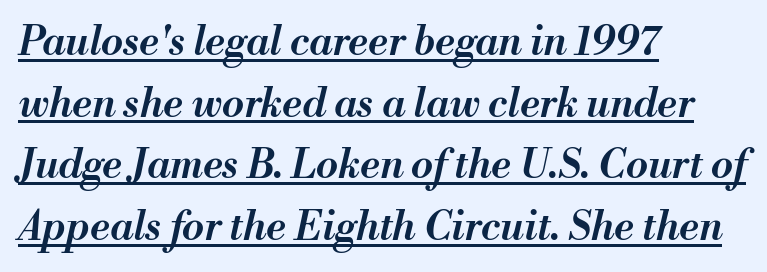
The image shows 40 px semibold type, italic (leaning right); set left-aligned, normal line spacing (1.54x), normal letter spacing, underlined; medium stroke contrast and a small x-height.
